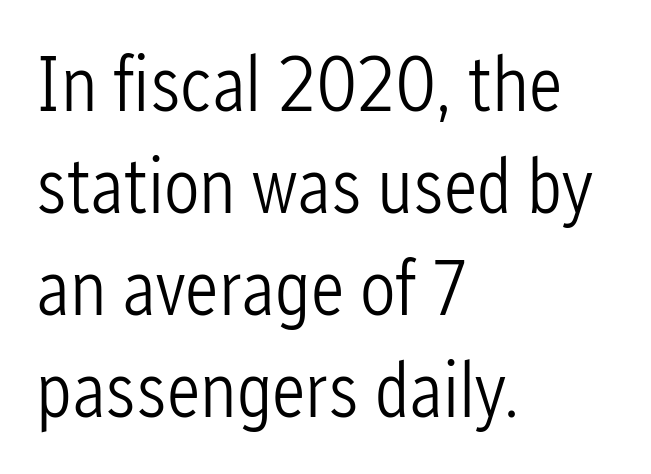
The text was rendered using a sans face with plain stroke endings. The specimen omits any rule beneath the text block's lines. How would I describe the line gaps? Plain and ordinary. The lines are quadded left. The rendering uses natural spacing where letterforms have individual widths. In terms of posture, this sample is upright.
